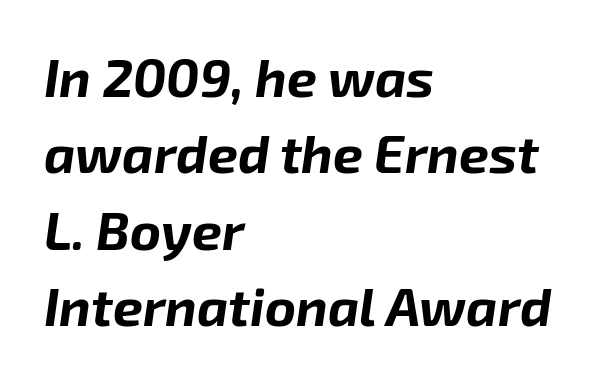
What weight is shown? A full bold with thick strokes. In terms of letterspacing, this is plain default setting. The zone under the glyphs is completely vacant. Honestly, the row spacing looks completely unremarkable. Designer's note — italics engaged. Compared with a centered layout, this one pins lines to the left instead.
